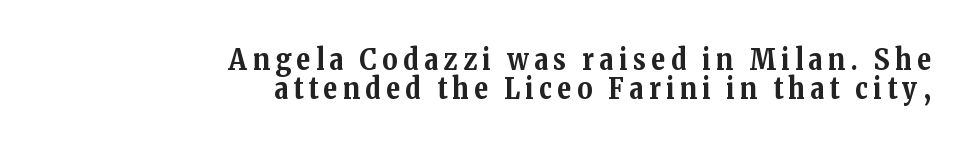
The image shows 29 px bold serif type, upright; set right-aligned, tight line spacing (0.99x), not underlined; medium stroke contrast and a medium x-height.
